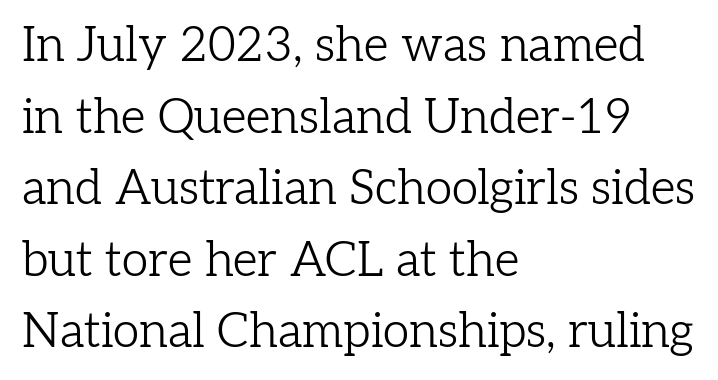
The image shows 48 px light serif type, upright; set left-aligned, normal line spacing (1.49x), normal letter spacing, not underlined; low stroke contrast and a medium x-height.
